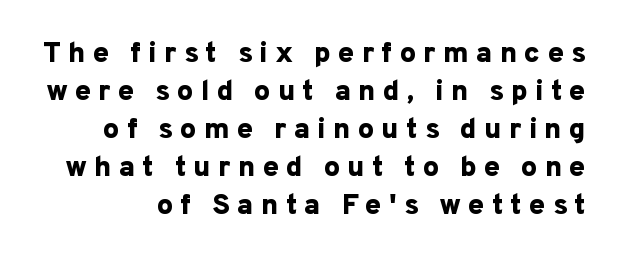
{"serif": "no", "italic": "no", "bold": "yes", "weight": "bold", "width": "normal", "stroke_contrast": "low", "x_height": "medium", "monospaced": "no", "underline": "no", "line_spacing": "normal", "line_spacing_ratio": 1.31, "letter_spacing": "wide", "letter_spacing_em": 0.24, "glyph_px": 29}
